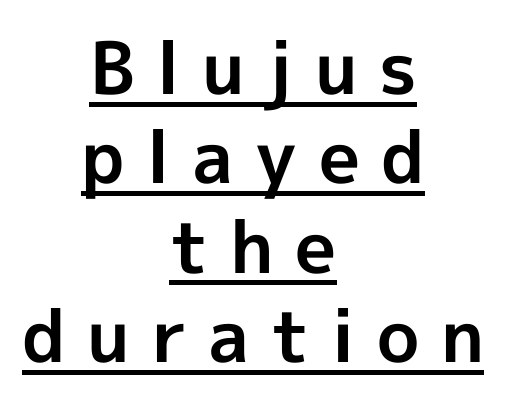
Q: Is the text bold? A: Yes.
Q: Is the text italic (slanted)? A: No, it is upright.
Q: Is the typeface a serif or a sans-serif typeface? A: Sans-serif.
Q: Is the text underlined? A: Yes.
Q: How is the paragraph aligned? A: Centered.
Q: Is the spacing between letters normal or unusually wide? A: Unusually wide.
Q: Width (condensed, normal, or wide)? A: Normal.
Q: x-height? A: Medium.
Q: Monospaced? A: No.
